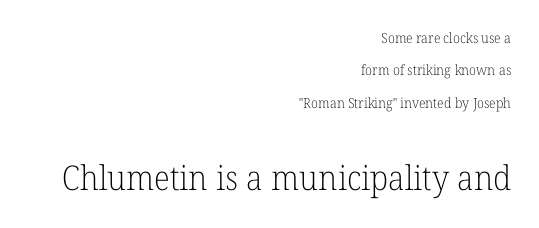
Q: Is the text bold? A: No.
Q: Is the text italic (slanted)? A: No, it is upright.
Q: Is the typeface a serif or a sans-serif typeface? A: Serif.
Q: Is the text underlined? A: No.
Q: How is the paragraph aligned? A: Right-aligned.
Q: Is the spacing between letters normal or unusually wide? A: Normal.
Q: Is the spacing between lines tight, normal or loose? A: Loose.
Q: Which block of text is set in a larger size, the first (top) or the second (bottom)? A: The second (bottom) one.
Q: Width (condensed, normal, or wide)? A: Normal.
Q: Stroke contrast? A: Low.
Q: x-height? A: Medium.
Q: Monospaced? A: No.
